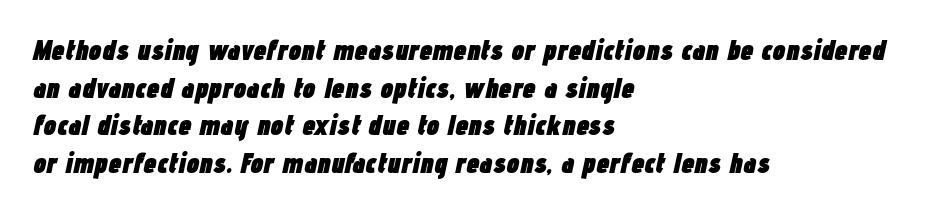
The image shows 29 px heavy, condensed type, italic (leaning right); set left-aligned, normal line spacing (1.3x), normal letter spacing, not underlined; low stroke contrast and a medium x-height.
